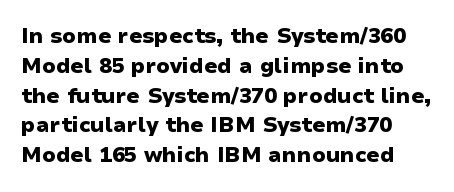
Q: Is the text bold? A: Yes.
Q: Is the text italic (slanted)? A: No, it is upright.
Q: Is the text underlined? A: No.
Q: Is the spacing between letters normal or unusually wide? A: Normal.
Q: Is the spacing between lines tight, normal or loose? A: Normal.
